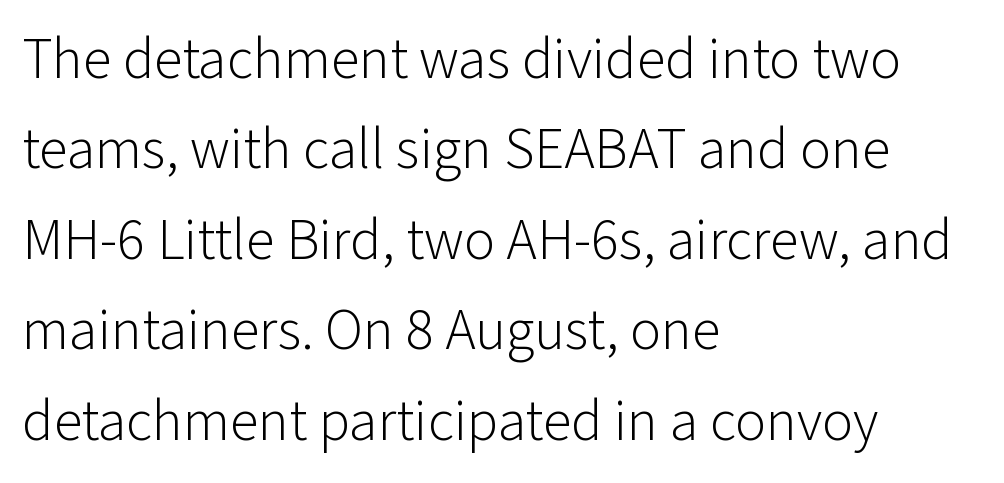
{"serif": "no", "italic": "no", "bold": "no", "weight": "light", "width": "normal", "stroke_contrast": "low", "x_height": "medium", "monospaced": "no", "underline": "no", "align": "left", "line_spacing": "normal", "line_spacing_ratio": 1.56, "letter_spacing": "normal", "letter_spacing_em": 0.0, "glyph_px": 58}
